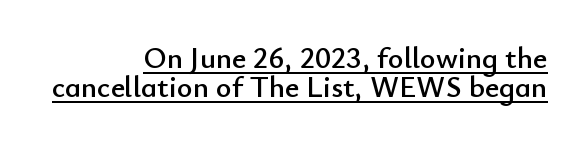
Does the lettering tilt? It doesn't — this is upright. Proportional: the letters do not fall into vertical columns. Are there feet on the stems? There aren't — it's a sans. Observe the ordinary spacing: letters are neighbours, not strangers.
